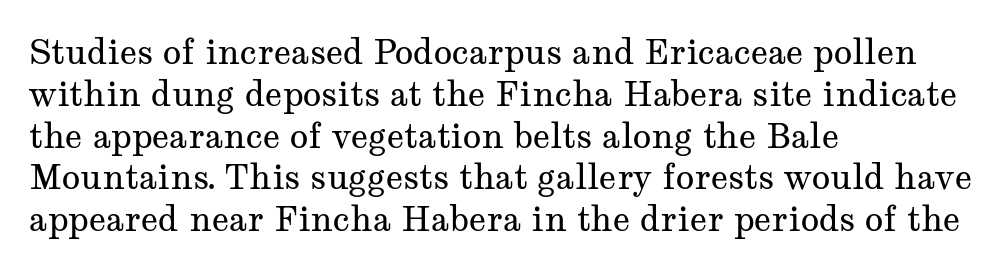
The image shows 34 px regular-weight, wide serif type, upright; set left-aligned, line spacing 1.23x, normal letter spacing, not underlined; medium stroke contrast and a medium x-height.
